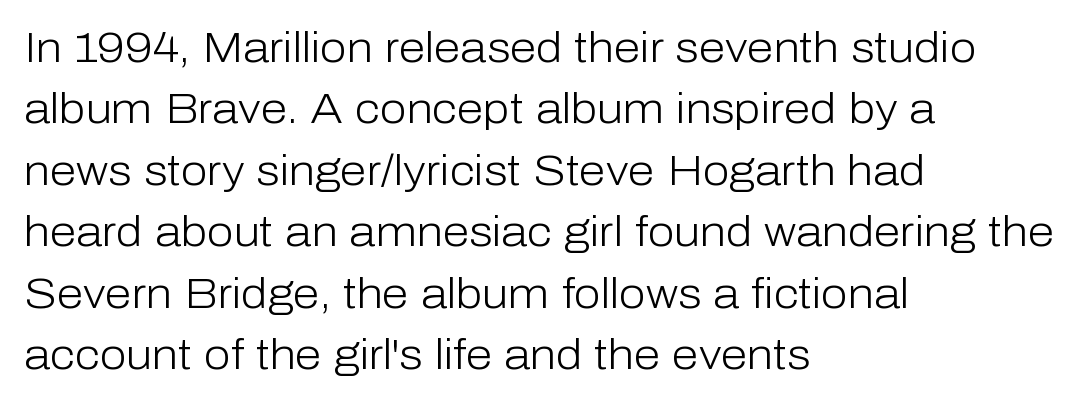
{"serif": "no", "italic": "no", "bold": "no", "weight": "light", "width": "normal", "stroke_contrast": "low", "x_height": "medium", "monospaced": "no", "underline": "no", "align": "left", "line_spacing": "normal", "line_spacing_ratio": 1.43, "letter_spacing": "normal", "letter_spacing_em": 0.0, "glyph_px": 43}
